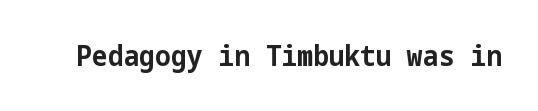
The image shows 28 px bold sans-serif type, upright; set normal letter spacing, not underlined; low stroke contrast and a medium x-height.
